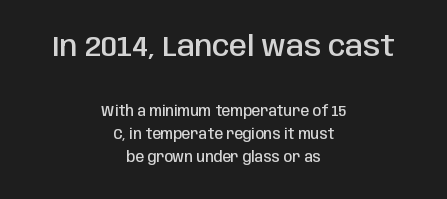
The image shows 29 px semibold, condensed sans-serif type, upright; set centered, normal line spacing (1.67x), normal letter spacing, not underlined; the first (top) block is 2.07x larger; low stroke contrast and a large x-height.
